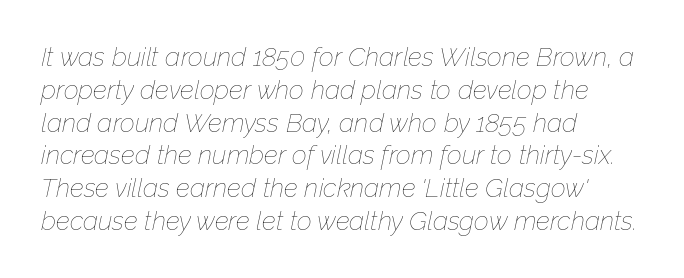
Q: Is the text bold? A: No.
Q: Is the text italic (slanted)? A: Yes, it leans right by about 12 degrees.
Q: Is the text underlined? A: No.
Q: How is the paragraph aligned? A: Left-aligned.
Q: Is the spacing between letters normal or unusually wide? A: Normal.
Q: Is the spacing between lines tight, normal or loose? A: Normal.
